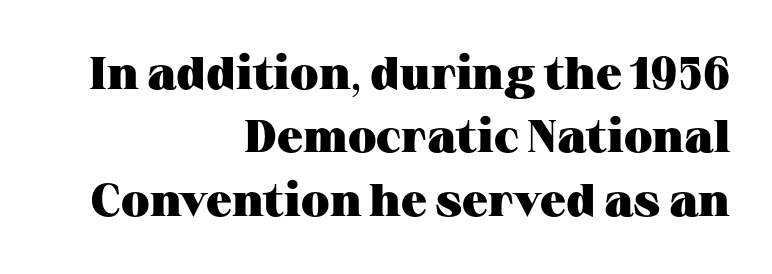
{"serif": "yes", "italic": "no", "bold": "yes", "weight": "heavy", "width": "wide", "stroke_contrast": "medium", "x_height": "medium", "monospaced": "no", "underline": "no", "align": "right", "line_spacing": "normal", "line_spacing_ratio": 1.38, "letter_spacing": "normal", "letter_spacing_em": 0.0, "glyph_px": 46}
